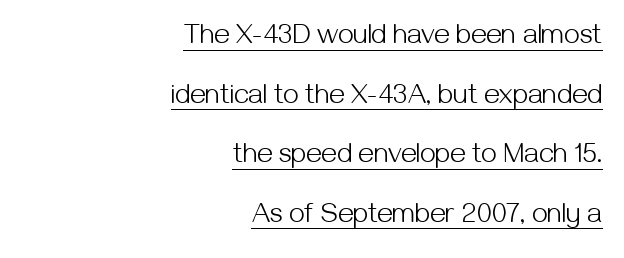
Q: Is the text bold? A: No.
Q: Is the text italic (slanted)? A: No, it is upright.
Q: Is the typeface a serif or a sans-serif typeface? A: Sans-serif.
Q: Is the text underlined? A: Yes.
Q: How is the paragraph aligned? A: Right-aligned.
Q: Is the spacing between letters normal or unusually wide? A: Normal.
Q: Is the spacing between lines tight, normal or loose? A: Loose.
Q: Width (condensed, normal, or wide)? A: Normal.
Q: Stroke contrast? A: Medium.
Q: x-height? A: Medium.
Q: Monospaced? A: No.
